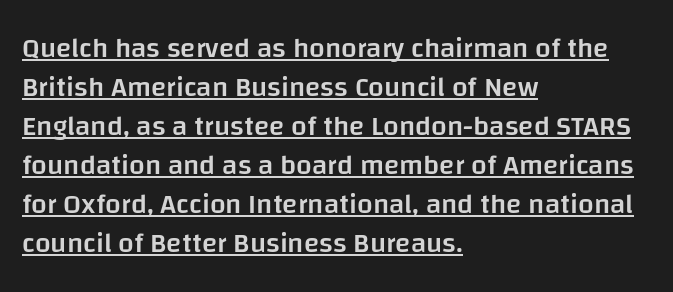
{"serif": "no", "italic": "no", "bold": "semi", "weight": "semibold", "width": "normal", "stroke_contrast": "low", "x_height": "large", "monospaced": "no", "underline": "yes", "align": "left", "line_spacing": "normal", "line_spacing_ratio": 1.39, "letter_spacing": "normal", "letter_spacing_em": 0.0, "glyph_px": 28}
